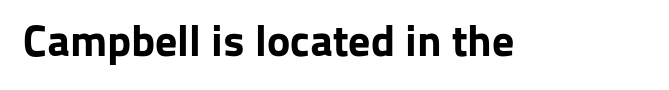
The image shows 44 px bold sans-serif type, upright; set normal letter spacing, not underlined; low stroke contrast and a medium x-height.
